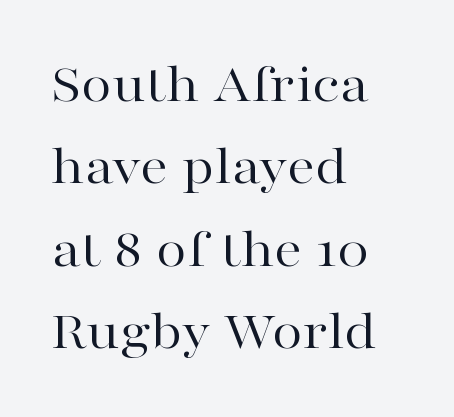
Line starts are locked; line ends wander. The lettering stays uniformly vertical, giving the passage a roman look. Each stroke keeps to a modest, everyday thickness or less. Unmarked baselines from the first word to the last. What's the leading like? Ordinary, nothing unusual.
